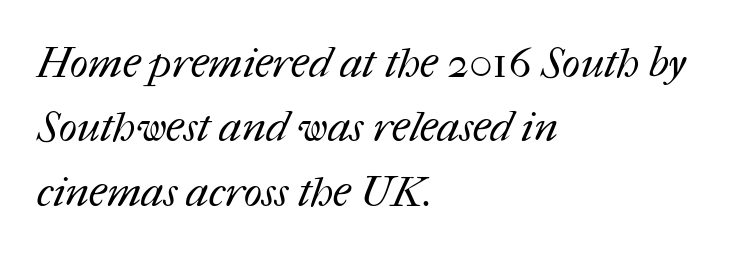
{"bold": "no", "weight": "regular", "width": "normal", "stroke_contrast": "medium", "x_height": "medium", "monospaced": "no", "underline": "no", "align": "left", "line_spacing": "normal", "line_spacing_ratio": 1.5, "letter_spacing": "normal", "letter_spacing_em": 0.0, "glyph_px": 43}
